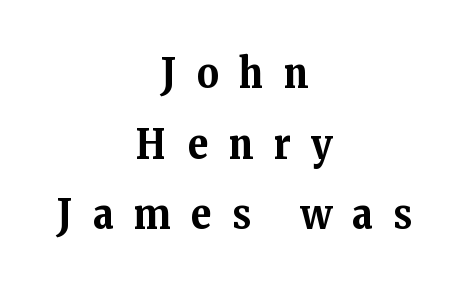
The image shows 42 px bold serif type, upright; set centered, normal line spacing (1.68x), unusually wide letter spacing (+0.5 em), not underlined; medium stroke contrast and a medium x-height.
